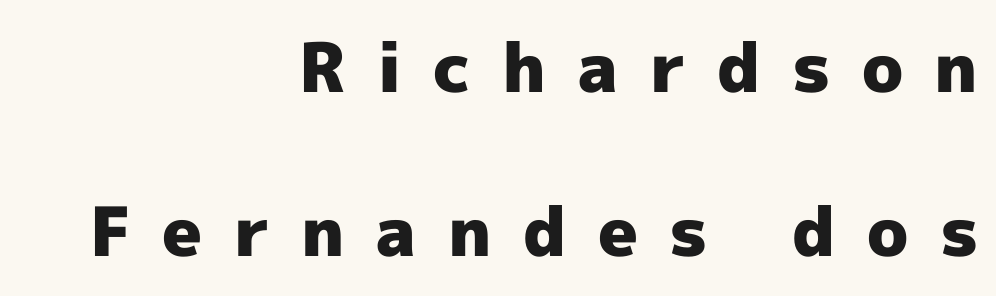
Q: Is the text bold? A: Yes.
Q: Is the text italic (slanted)? A: No, it is upright.
Q: Is the typeface a serif or a sans-serif typeface? A: Sans-serif.
Q: Is the text underlined? A: No.
Q: How is the paragraph aligned? A: Right-aligned.
Q: Is the spacing between letters normal or unusually wide? A: Unusually wide.
Q: Is the spacing between lines tight, normal or loose? A: Loose.
Q: Width (condensed, normal, or wide)? A: Normal.
Q: x-height? A: Medium.
Q: Monospaced? A: No.
